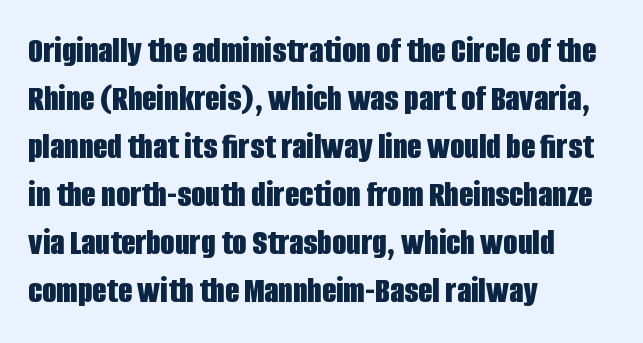
This sample uses plain, unmodified letter spacing. Typographic density is high because the face is bold. Ordinary non-slanted type is in use. Baseline-to-baseline distance is the conventional proportion of letter height. Nothing sits at the stroke ends, so this counts as sans-serif. Proportional: the letters do not fall into vertical columns.
